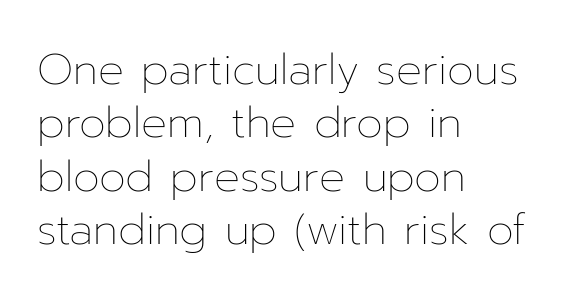
The strokes carry an ordinary text weight at most. Typeset ragged right — the left edge is the straight one. Varying glyph widths throughout — classic text-font behaviour. Designer's note — italics off, roman on. Glyph-to-glyph distance matches everyday printed text. Anything drawn beneath the words? Only blank space.
